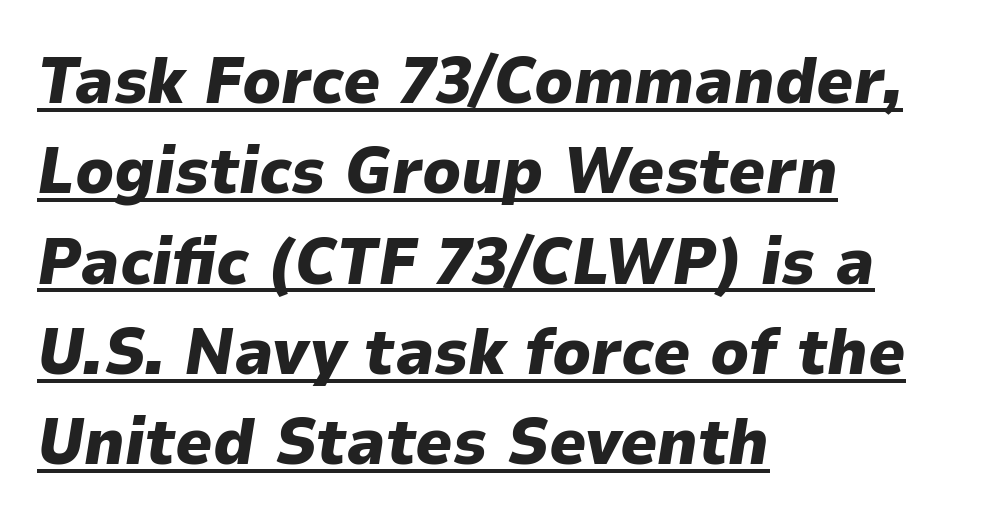
The image shows 65 px heavy type, italic (leaning right); set left-aligned, normal line spacing (1.39x), normal letter spacing, underlined; low stroke contrast and a medium x-height.
